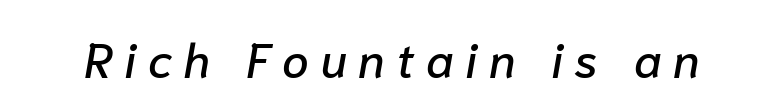
Q: Is the text italic (slanted)? A: Yes, it leans right by about 10 degrees.
Q: Is the text underlined? A: No.
Q: Is the spacing between letters normal or unusually wide? A: Unusually wide.
Q: Width (condensed, normal, or wide)? A: Normal.
Q: Stroke contrast? A: Low.
Q: x-height? A: Medium.
Q: Monospaced? A: No.
